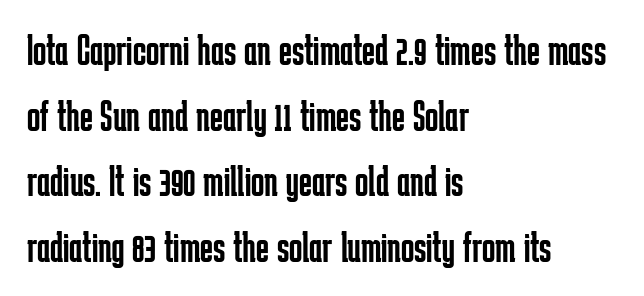
The image shows 44 px regular-weight, condensed sans-serif type, upright; set left-aligned, normal line spacing (1.49x), normal letter spacing, not underlined; low stroke contrast and a medium x-height.
